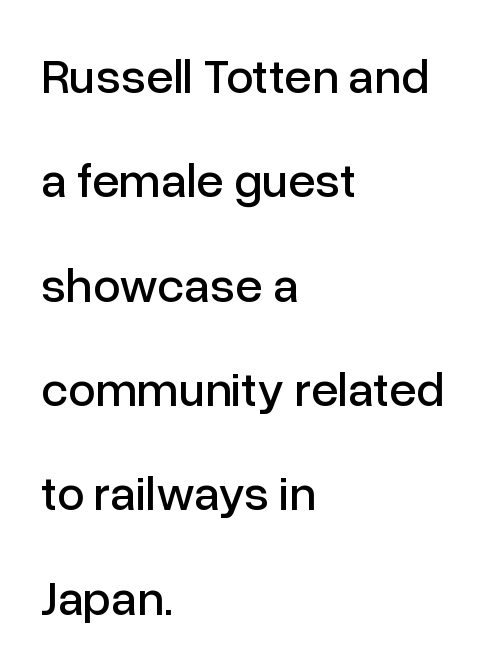
Q: Is the text italic (slanted)? A: No, it is upright.
Q: Is the typeface a serif or a sans-serif typeface? A: Sans-serif.
Q: Is the text underlined? A: No.
Q: How is the paragraph aligned? A: Left-aligned.
Q: Is the spacing between letters normal or unusually wide? A: Normal.
Q: Is the spacing between lines tight, normal or loose? A: Loose.
Q: Width (condensed, normal, or wide)? A: Normal.
Q: Stroke contrast? A: Low.
Q: x-height? A: Medium.
Q: Monospaced? A: No.
